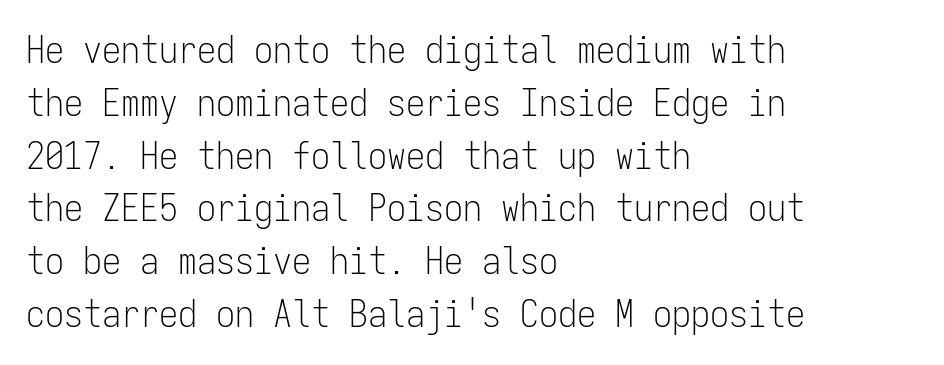
Stem width sits at or under what a default text font uses. Teacher's note: observe the even left margin — that is flush-left alignment. Underline: absent. The passage shown has conventional tracking throughout.
